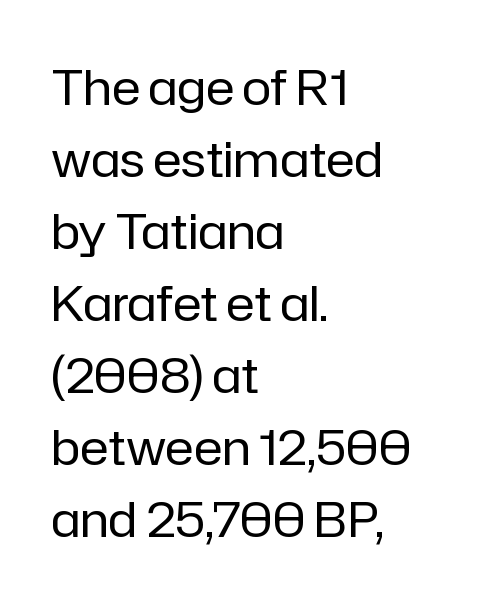
{"serif": "no", "italic": "no", "bold": "no", "weight": "regular", "width": "normal", "stroke_contrast": "low", "x_height": "medium", "monospaced": "no", "underline": "no", "align": "left", "line_spacing": "normal", "line_spacing_ratio": 1.47, "letter_spacing": "normal", "letter_spacing_em": 0.0, "glyph_px": 49}
